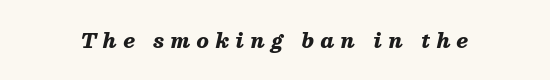
The image shows 20 px bold type, italic (leaning right); set unusually wide letter spacing (+0.32 em), not underlined.
